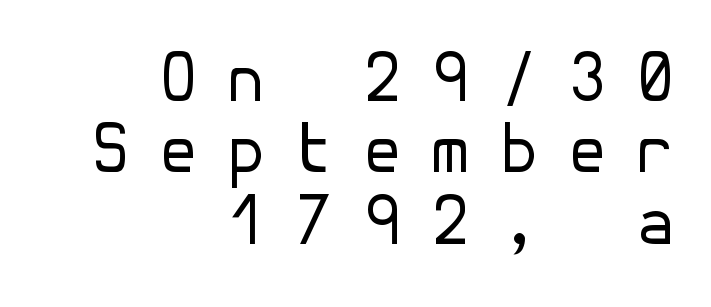
Q: Is the text bold? A: No.
Q: Is the text italic (slanted)? A: No, it is upright.
Q: Is the typeface a serif or a sans-serif typeface? A: Sans-serif.
Q: Is the text underlined? A: No.
Q: How is the paragraph aligned? A: Right-aligned.
Q: Is the spacing between letters normal or unusually wide? A: Unusually wide.
Q: Is the spacing between lines tight, normal or loose? A: Tight.
Q: Width (condensed, normal, or wide)? A: Normal.
Q: Stroke contrast? A: Low.
Q: x-height? A: Medium.
